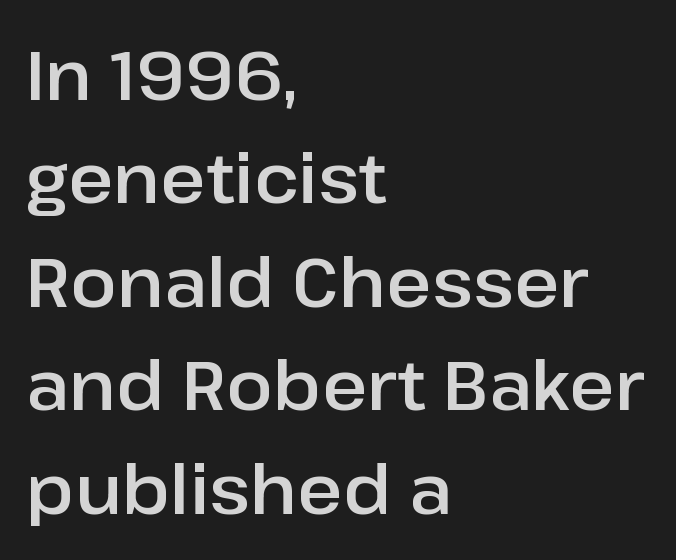
The image shows 69 px sans-serif type, upright; set left-aligned, normal line spacing (1.5x), normal letter spacing, not underlined; low stroke contrast and a medium x-height.
